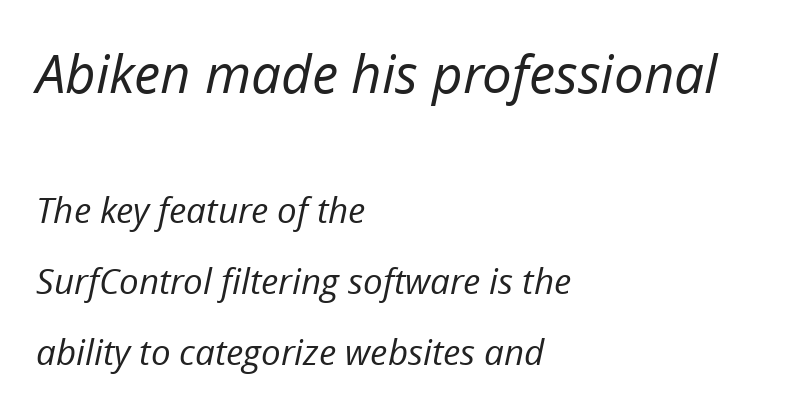
Q: Is the text bold? A: No.
Q: Is the text italic (slanted)? A: Yes, it leans right by about 12 degrees.
Q: Is the text underlined? A: No.
Q: How is the paragraph aligned? A: Left-aligned.
Q: Is the spacing between letters normal or unusually wide? A: Normal.
Q: Is the spacing between lines tight, normal or loose? A: Loose.
Q: Which block of text is set in a larger size, the first (top) or the second (bottom)? A: The first (top) one.
Q: Width (condensed, normal, or wide)? A: Normal.
Q: Stroke contrast? A: Low.
Q: x-height? A: Medium.
Q: Monospaced? A: No.
